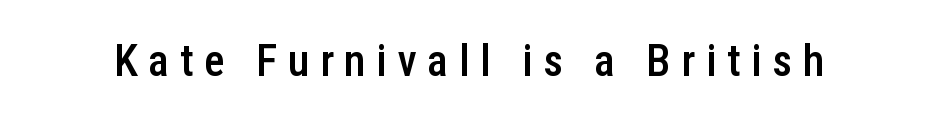
The image shows 44 px semibold, condensed sans-serif type, upright; set unusually wide letter spacing (+0.24 em), not underlined; low stroke contrast and a medium x-height.
